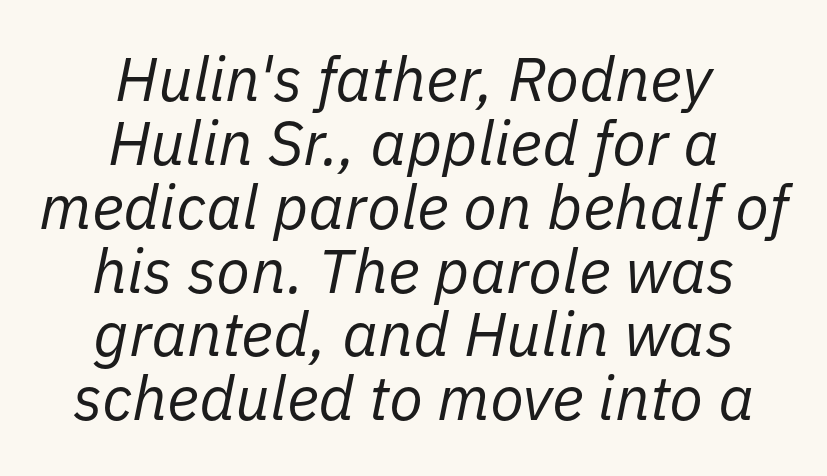
{"italic": "yes", "lean": "right", "slant_degrees": 11, "bold": "no", "weight": "regular", "width": "normal", "stroke_contrast": "low", "x_height": "medium", "monospaced": "no", "underline": "no", "align": "center", "line_spacing": "tight", "line_spacing_ratio": 1.03, "letter_spacing": "normal", "letter_spacing_em": 0.0, "glyph_px": 62}
